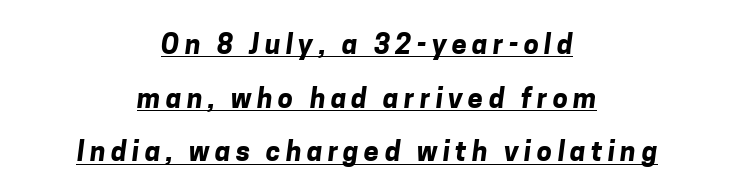
The image shows 27 px bold type; set centered, loose line spacing (1.99x), unusually wide letter spacing (+0.2 em), underlined.
